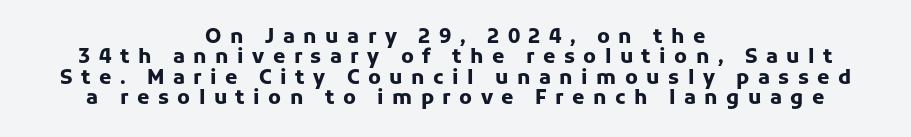
Ascenders rise straight up at ninety degrees. Compared with a flush-left layout, this one balances lines on the center instead. The space between consecutive lines is stingy. The gap between lines stays unmarked. The horizontal fit of the characters is loose and conspicuously gappy. Pretty heavy lettering here — definitely bold.
